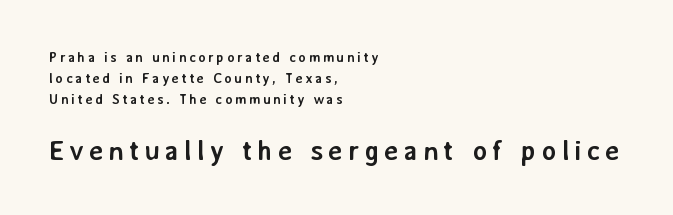
{"serif": "no", "italic": "no", "bold": "yes", "weight": "semibold", "width": "normal", "stroke_contrast": "low", "x_height": "medium", "monospaced": "no", "underline": "no", "align": "left", "line_spacing": "normal", "line_spacing_ratio": 1.49, "larger_block": "second", "size_ratio": 2.0, "glyph_px": 28}
